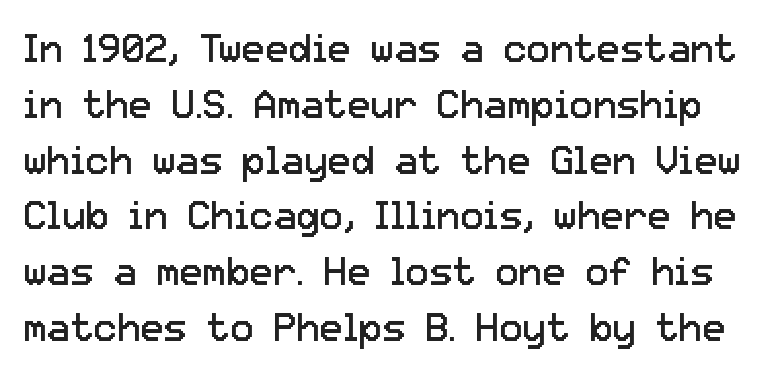
Q: Is the text bold? A: No.
Q: Is the text italic (slanted)? A: No, it is upright.
Q: Is the typeface a serif or a sans-serif typeface? A: Sans-serif.
Q: Is the text underlined? A: No.
Q: Is the spacing between letters normal or unusually wide? A: Normal.
Q: Is the spacing between lines tight, normal or loose? A: Normal.
Q: Width (condensed, normal, or wide)? A: Normal.
Q: Stroke contrast? A: Low.
Q: x-height? A: Medium.
Q: Monospaced? A: No.
